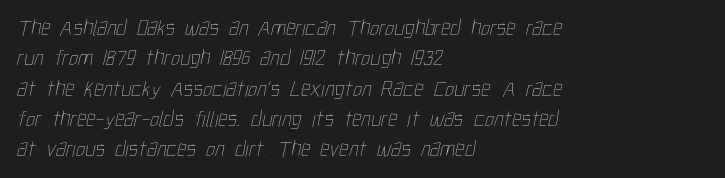
Q: Is the text bold? A: No.
Q: Is the text underlined? A: No.
Q: How is the paragraph aligned? A: Left-aligned.
Q: Is the spacing between letters normal or unusually wide? A: Normal.
Q: Is the spacing between lines tight, normal or loose? A: Normal.
